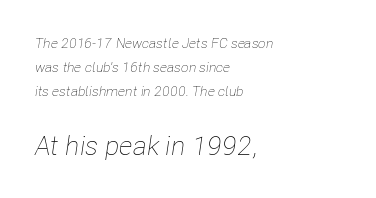
Q: Is the text bold? A: No.
Q: Is the text italic (slanted)? A: Yes, it leans right by about 8 degrees.
Q: Is the text underlined? A: No.
Q: How is the paragraph aligned? A: Left-aligned.
Q: Is the spacing between letters normal or unusually wide? A: Normal.
Q: Which block of text is set in a larger size, the first (top) or the second (bottom)? A: The second (bottom) one.
